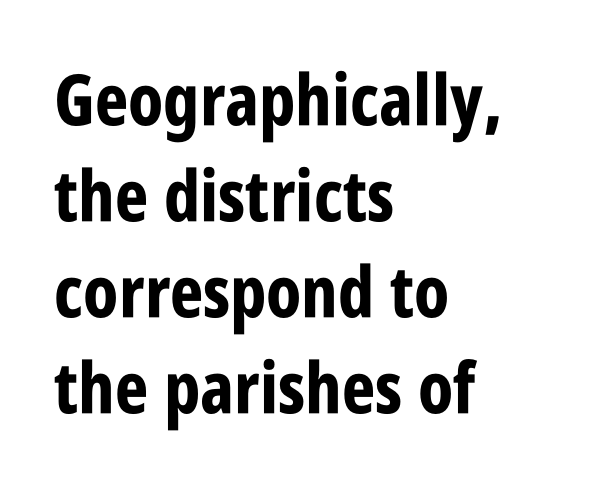
The image shows 71 px bold, condensed sans-serif type, upright; set left-aligned, normal line spacing (1.35x), normal letter spacing, not underlined; low stroke contrast and a large x-height.
